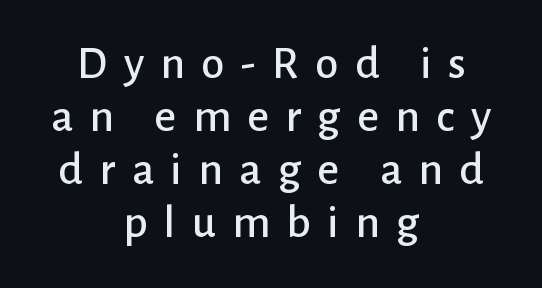
Q: Is the text italic (slanted)? A: No, it is upright.
Q: Is the typeface a serif or a sans-serif typeface? A: Sans-serif.
Q: Is the text underlined? A: No.
Q: How is the paragraph aligned? A: Centered.
Q: Is the spacing between letters normal or unusually wide? A: Unusually wide.
Q: Is the spacing between lines tight, normal or loose? A: Tight.
Q: Width (condensed, normal, or wide)? A: Normal.
Q: Stroke contrast? A: Low.
Q: x-height? A: Medium.
Q: Monospaced? A: No.
